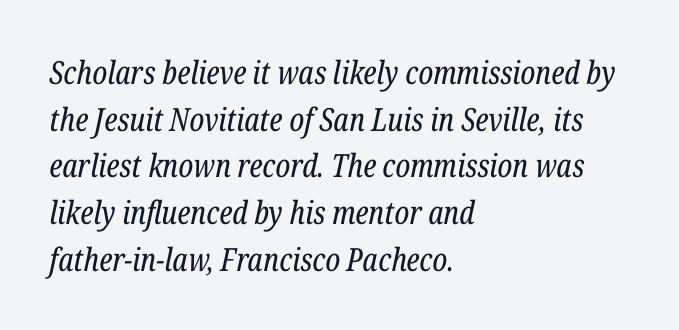
Q: Is the text bold? A: No.
Q: Is the text italic (slanted)? A: Yes, it leans right by about 12 degrees.
Q: Is the typeface a serif or a sans-serif typeface? A: Serif.
Q: Is the text underlined? A: No.
Q: How is the paragraph aligned? A: Left-aligned.
Q: Is the spacing between letters normal or unusually wide? A: Normal.
Q: Is the spacing between lines tight, normal or loose? A: Normal.
Q: Width (condensed, normal, or wide)? A: Condensed.
Q: Stroke contrast? A: Low.
Q: x-height? A: Medium.
Q: Monospaced? A: No.
